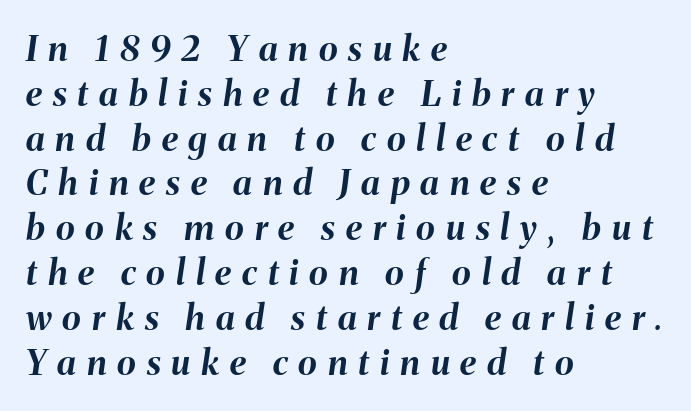
The image shows 35 px bold type, italic (leaning right); set left-aligned, normal line spacing (1.28x), unusually wide letter spacing (+0.31 em), not underlined; medium stroke contrast and a medium x-height.
